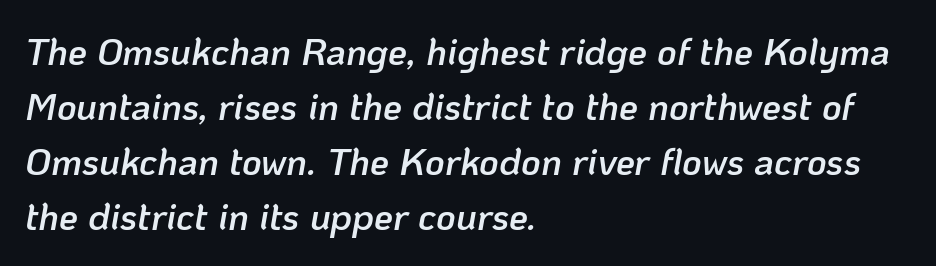
{"italic": "yes", "lean": "right", "slant_degrees": 10, "bold": "semi", "weight": "semibold", "width": "normal", "stroke_contrast": "low", "x_height": "medium", "monospaced": "no", "underline": "no", "align": "left", "line_spacing": "normal", "line_spacing_ratio": 1.45, "letter_spacing": "normal", "letter_spacing_em": 0.0, "glyph_px": 38}
